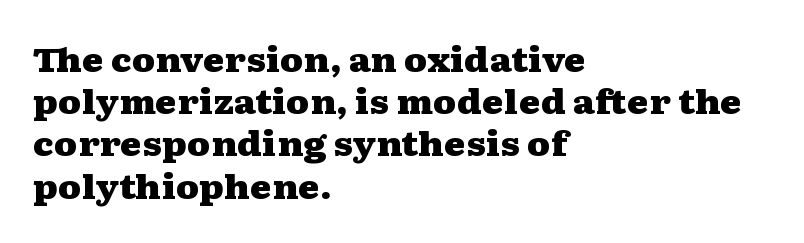
{"serif": "yes", "italic": "no", "bold": "yes", "weight": "heavy", "width": "wide", "stroke_contrast": "medium", "x_height": "medium", "monospaced": "no", "underline": "no", "align": "left", "line_spacing": "normal", "line_spacing_ratio": 1.28, "letter_spacing": "normal", "letter_spacing_em": 0.0, "glyph_px": 33}
